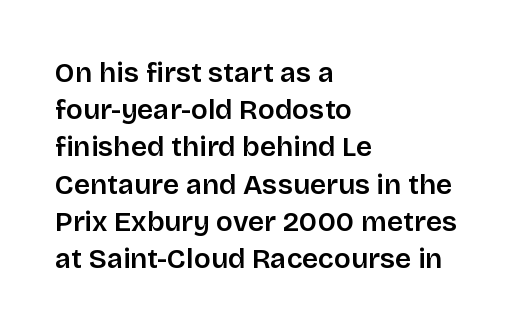
The image shows 28 px semibold sans-serif type, upright; set left-aligned, normal line spacing (1.33x), normal letter spacing, not underlined; low stroke contrast and a large x-height.
